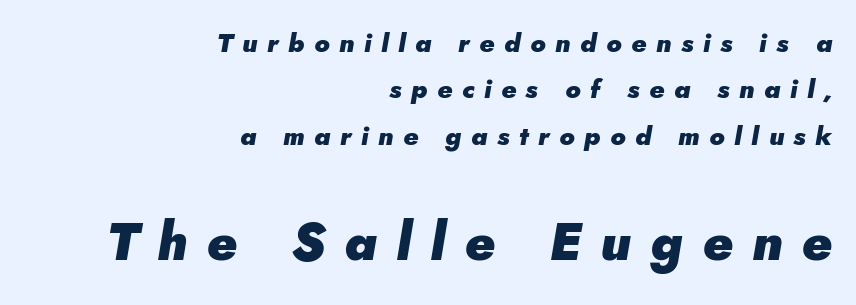
Q: Is the text bold? A: Yes.
Q: Is the text italic (slanted)? A: Yes, it leans right by about 5 degrees.
Q: Is the text underlined? A: No.
Q: How is the paragraph aligned? A: Right-aligned.
Q: Is the spacing between letters normal or unusually wide? A: Unusually wide.
Q: Which block of text is set in a larger size, the first (top) or the second (bottom)? A: The second (bottom) one.
Q: Width (condensed, normal, or wide)? A: Normal.
Q: Stroke contrast? A: Low.
Q: x-height? A: Small.
Q: Monospaced? A: No.
